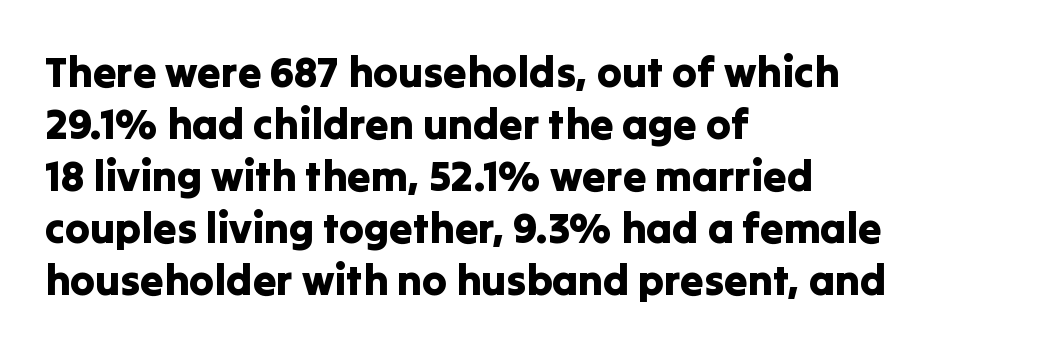
Nope, no serifs anywhere on these letters. Do the letters lean? They stand straight. The face used here is proportionally spaced, like ordinary book or web type. Words float on clear page, feet unadorned. Compared with a centered layout, this one pins lines to the left instead.
